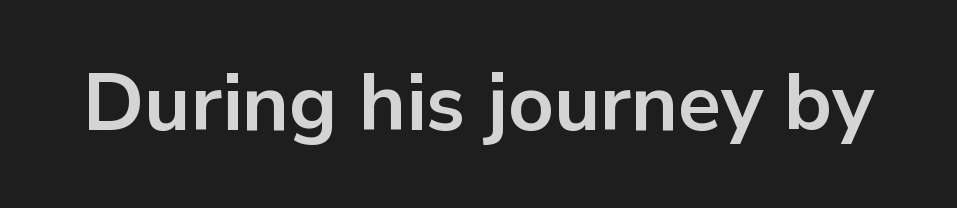
{"serif": "no", "italic": "no", "bold": "yes", "weight": "bold", "width": "normal", "stroke_contrast": "low", "x_height": "medium", "monospaced": "no", "underline": "no", "letter_spacing": "normal", "letter_spacing_em": 0.0, "glyph_px": 80}
